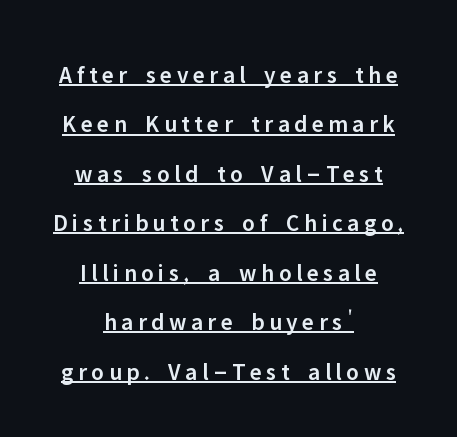
The image shows 24 px text type, upright; set centered, loose line spacing (2.06x), underlined.
